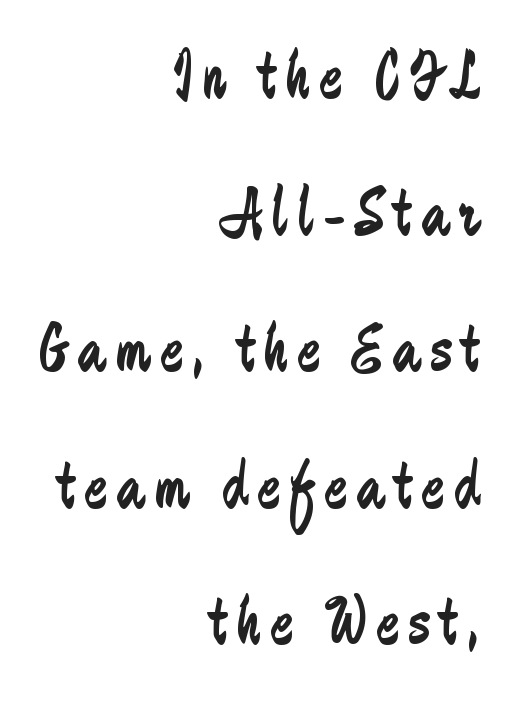
The image shows 69 px regular-weight, condensed sans-serif type; set right-aligned, loose line spacing (1.98x), not underlined; low stroke contrast and a small x-height.
